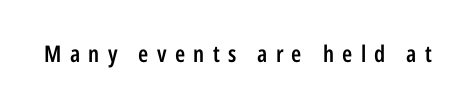
Every character sits straight up, as roman type does. The gaps between neighbouring characters are conspicuously large. Glance below the letters and you will spot only blank space. Students, this is semibold: more ink than regular, less than bold.
